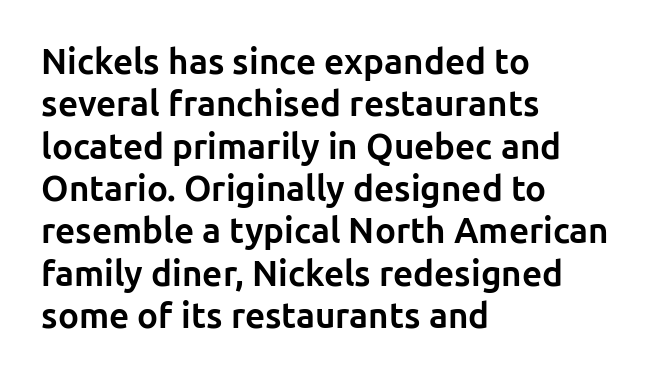
{"serif": "no", "italic": "no", "bold": "yes", "weight": "bold", "width": "normal", "stroke_contrast": "low", "x_height": "medium", "monospaced": "no", "underline": "no", "align": "left", "line_spacing_ratio": 1.21, "letter_spacing": "normal", "letter_spacing_em": 0.0, "glyph_px": 35}
